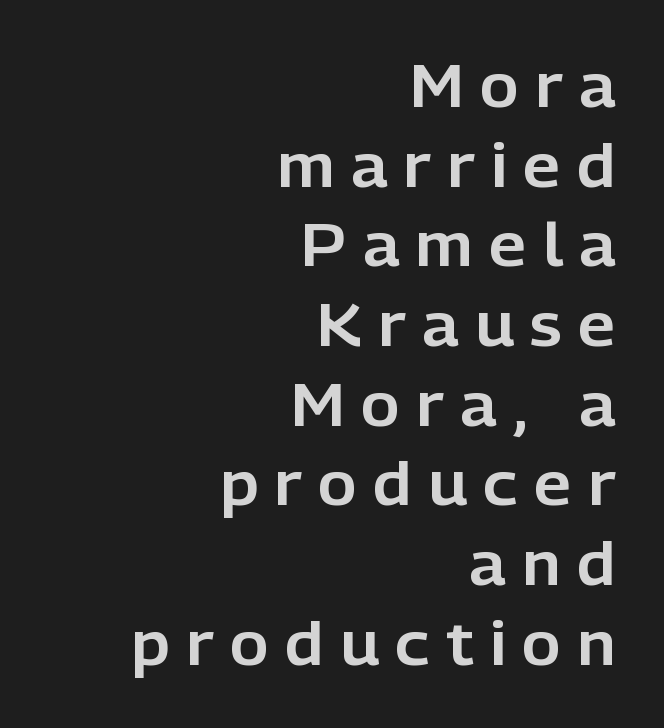
The image shows 59 px sans-serif type, upright; set right-aligned, normal line spacing (1.35x), unusually wide letter spacing (+0.28 em), not underlined; low stroke contrast and a medium x-height.
